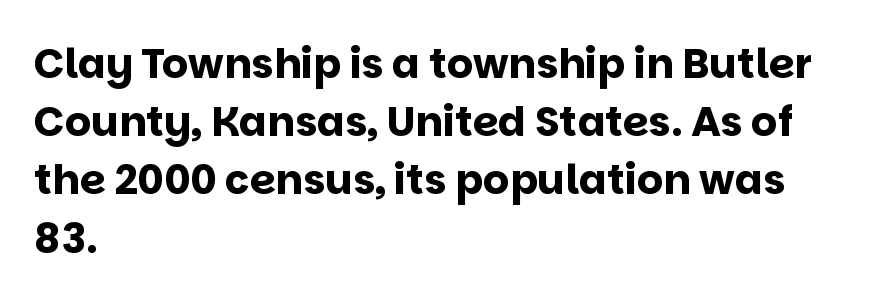
{"serif": "no", "italic": "no", "bold": "yes", "weight": "bold", "width": "normal", "stroke_contrast": "low", "x_height": "large", "monospaced": "no", "underline": "no", "align": "left", "line_spacing": "normal", "line_spacing_ratio": 1.42, "letter_spacing": "normal", "letter_spacing_em": 0.0, "glyph_px": 41}
